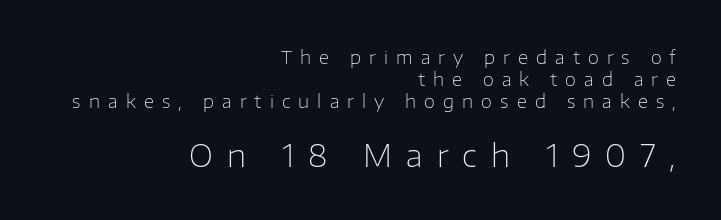
{"serif": "no", "italic": "no", "bold": "no", "weight": "light", "width": "normal", "stroke_contrast": "low", "x_height": "medium", "monospaced": "no", "underline": "no", "align": "right", "line_spacing_ratio": 1.21, "letter_spacing": "wide", "letter_spacing_em": 0.45, "larger_block": "second", "size_ratio": 1.72, "glyph_px": 31}
